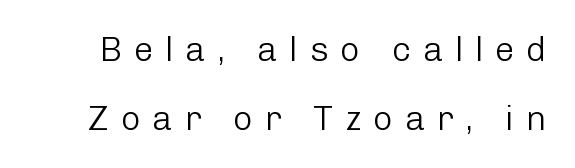
The image shows 35 px light sans-serif type, upright; set loose line spacing (1.98x), unusually wide letter spacing (+0.33 em), not underlined; low stroke contrast and a medium x-height.
